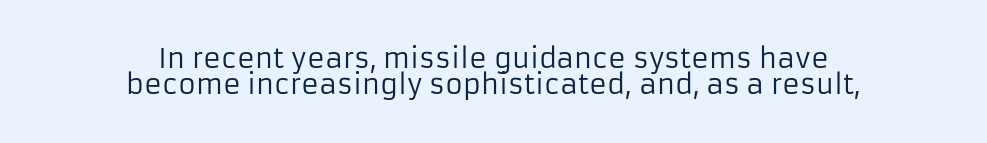
Q: Is the text bold? A: No.
Q: Is the text italic (slanted)? A: No, it is upright.
Q: Is the text underlined? A: No.
Q: How is the paragraph aligned? A: Centered.
Q: Is the spacing between letters normal or unusually wide? A: Normal.
Q: Is the spacing between lines tight, normal or loose? A: Tight.
